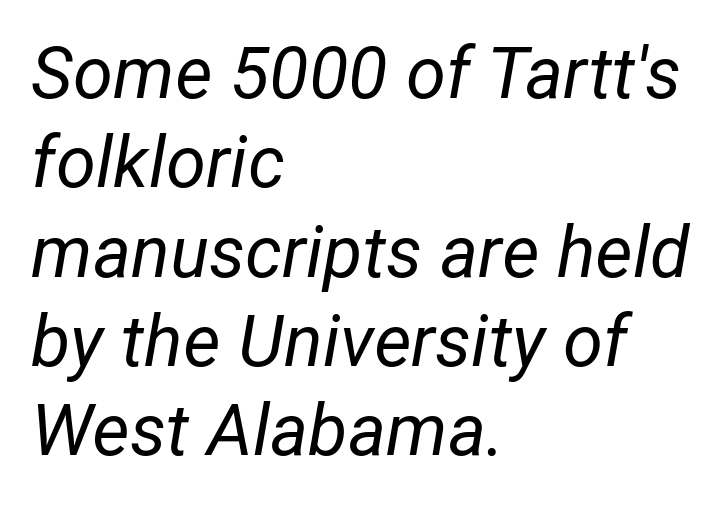
{"italic": "yes", "lean": "right", "slant_degrees": 12, "bold": "no", "weight": "regular", "width": "normal", "stroke_contrast": "low", "x_height": "medium", "monospaced": "no", "underline": "no", "align": "left", "line_spacing_ratio": 1.24, "letter_spacing": "normal", "letter_spacing_em": 0.0, "glyph_px": 72}
